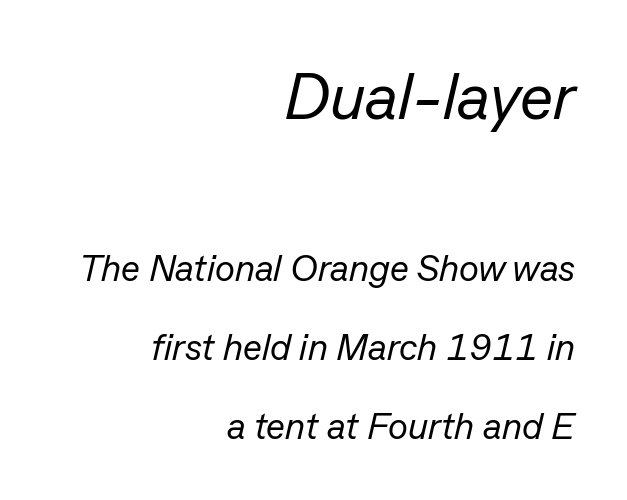
{"italic": "yes", "lean": "right", "slant_degrees": 13, "bold": "no", "weight": "regular", "width": "normal", "stroke_contrast": "low", "x_height": "medium", "monospaced": "no", "underline": "no", "align": "right", "line_spacing": "loose", "line_spacing_ratio": 2.14, "letter_spacing": "normal", "letter_spacing_em": 0.0, "larger_block": "first", "size_ratio": 1.76, "glyph_px": 65}
